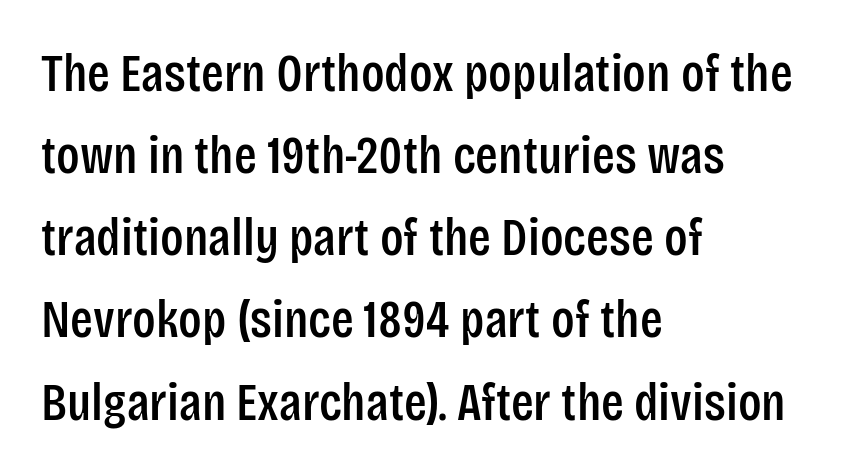
The image shows 53 px condensed sans-serif type, upright; set left-aligned, normal line spacing (1.55x), normal letter spacing, not underlined; low stroke contrast and a large x-height.
